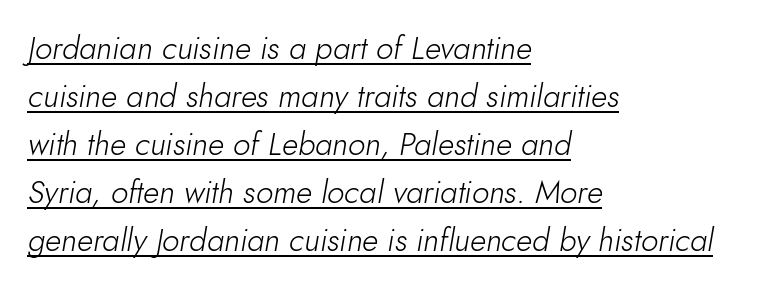
Q: Is the text bold? A: No.
Q: Is the text italic (slanted)? A: Yes, it leans right by about 10 degrees.
Q: Is the text underlined? A: Yes.
Q: How is the paragraph aligned? A: Left-aligned.
Q: Is the spacing between letters normal or unusually wide? A: Normal.
Q: Is the spacing between lines tight, normal or loose? A: Normal.
Q: Width (condensed, normal, or wide)? A: Normal.
Q: Stroke contrast? A: Low.
Q: x-height? A: Small.
Q: Monospaced? A: No.
